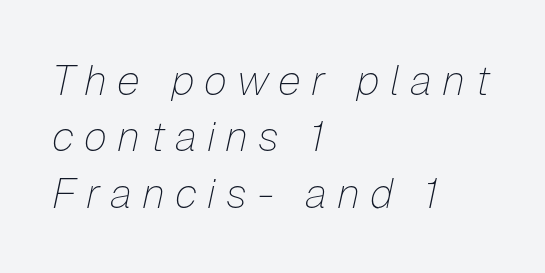
Q: Is the text bold? A: No.
Q: Is the text italic (slanted)? A: Yes, it leans right by about 12 degrees.
Q: Is the text underlined? A: No.
Q: How is the paragraph aligned? A: Left-aligned.
Q: Is the spacing between letters normal or unusually wide? A: Unusually wide.
Q: Is the spacing between lines tight, normal or loose? A: Normal.
Q: Width (condensed, normal, or wide)? A: Normal.
Q: Stroke contrast? A: Low.
Q: x-height? A: Medium.
Q: Monospaced? A: No.
